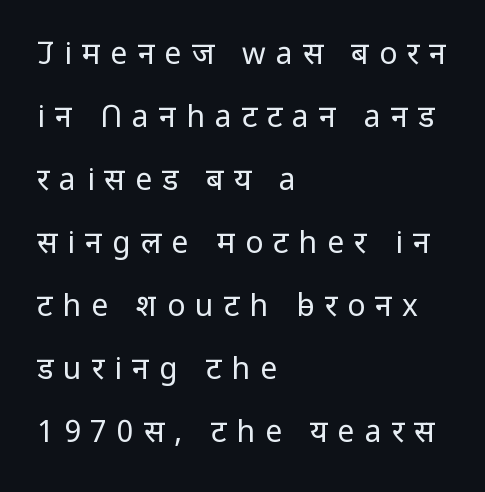
The image shows 30 px regular-weight sans-serif type, upright; set left-aligned, loose line spacing (2.1x), unusually wide letter spacing (+0.34 em), not underlined; low stroke contrast and a medium x-height.
